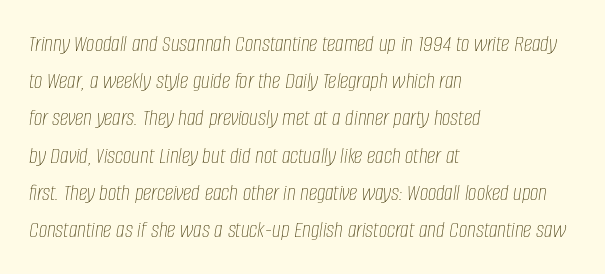
{"italic": "yes", "lean": "right", "slant_degrees": 8, "bold": "no", "underline": "no", "align": "left", "line_spacing": "normal", "line_spacing_ratio": 1.55, "letter_spacing": "normal", "letter_spacing_em": 0.0, "glyph_px": 24}
